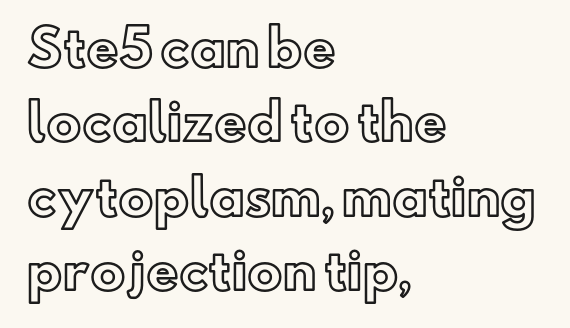
Underlining? Definitely not there. A typesetter would call this leading conventional body-copy spacing. Varying glyph widths throughout — classic text-font behaviour. The typography opts for an upright posture over an oblique one. Typeset ragged right — the left edge is the straight one.
